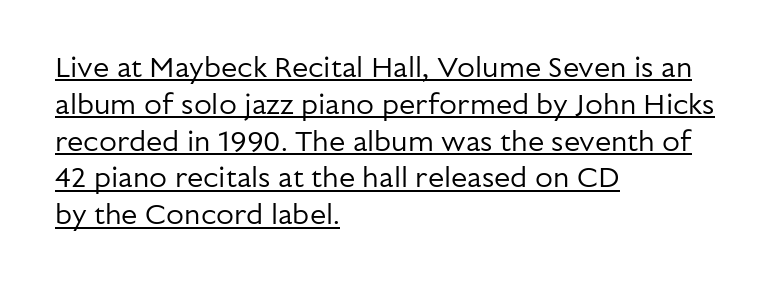
Does the type have serifs? No, each stem ends abruptly. Is the stroke heavy? The answer is a plain regular-or-lighter. A rule runs beneath these lines of type. The lettering holds an erect, upright posture throughout. These lines keep a tight, regular rhythm from letter to letter.
